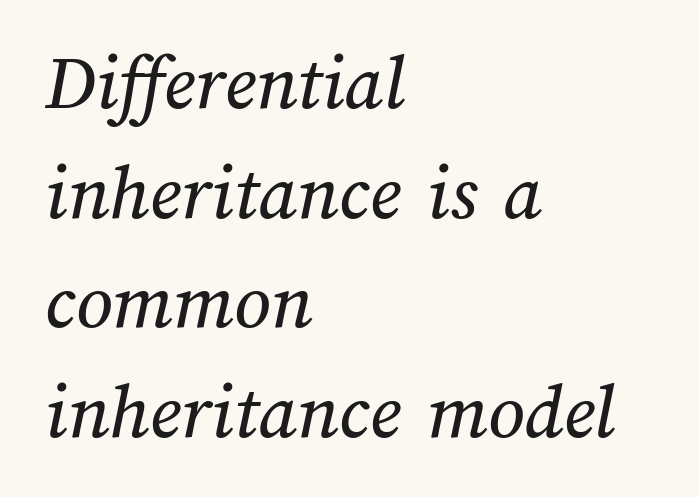
You could not count columns in this text — the font is proportionally spaced. Each row of text sits above clean, open space. Nothing unusual about the tracking: characters are spaced as the font intends. Successive baselines arrive at the customary interval. The text block is weighted toward the left margin, trailing off unevenly rightward.
